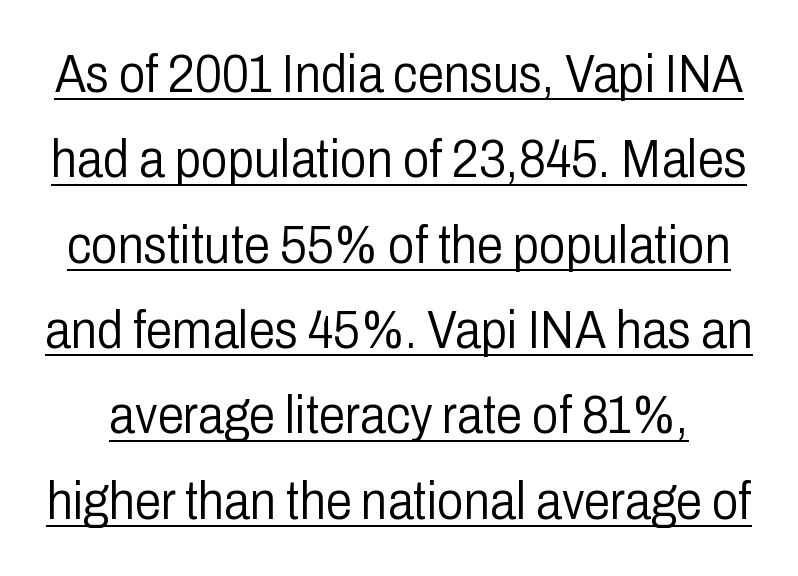
Q: Is the text bold? A: No.
Q: Is the text italic (slanted)? A: No, it is upright.
Q: Is the typeface a serif or a sans-serif typeface? A: Sans-serif.
Q: Is the text underlined? A: Yes.
Q: Is the spacing between letters normal or unusually wide? A: Normal.
Q: Is the spacing between lines tight, normal or loose? A: Normal.
Q: Width (condensed, normal, or wide)? A: Condensed.
Q: Stroke contrast? A: Low.
Q: x-height? A: Medium.
Q: Monospaced? A: No.
